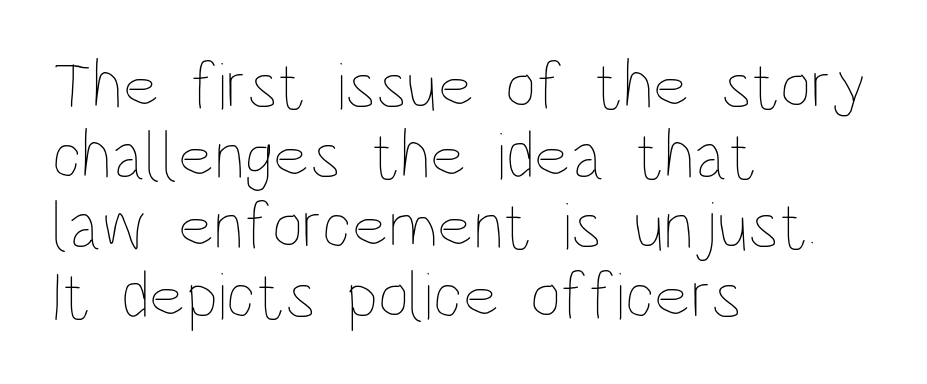
The image shows 68 px thin, condensed type, upright; set left-aligned, tight line spacing (1.03x), normal letter spacing, not underlined; low stroke contrast and a large x-height.
